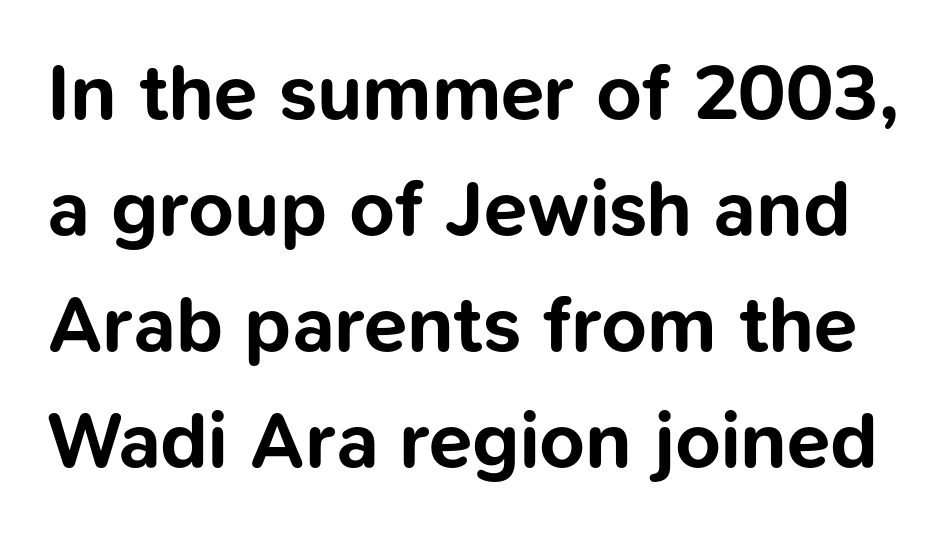
Is the type bold? Yes — the strokes are clearly thick and heavy. Vertically, the passage feels balanced, rows spaced as you'd expect. What stands out about the letter spacing? Nothing — it is the standard amount. The face used here is proportionally spaced, like ordinary book or web type. A roman cut, with each character standing at attention.
